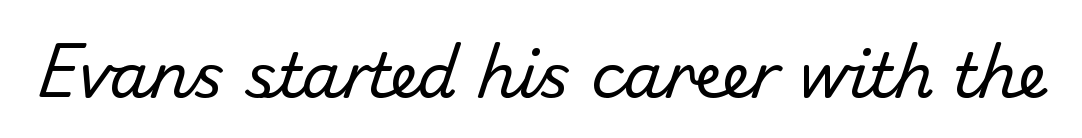
The image shows 62 px regular-weight sans-serif type; set normal letter spacing, not underlined; low stroke contrast and a small x-height.
